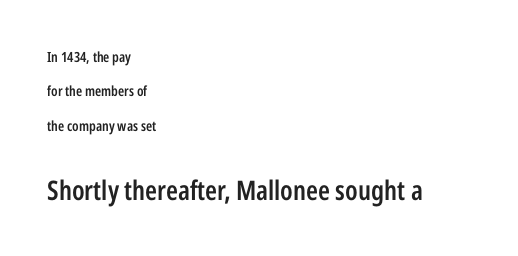
The image shows 27 px text type, upright; set left-aligned, loose line spacing (2.45x), normal letter spacing, not underlined; the second (bottom) block is 1.93x larger.
